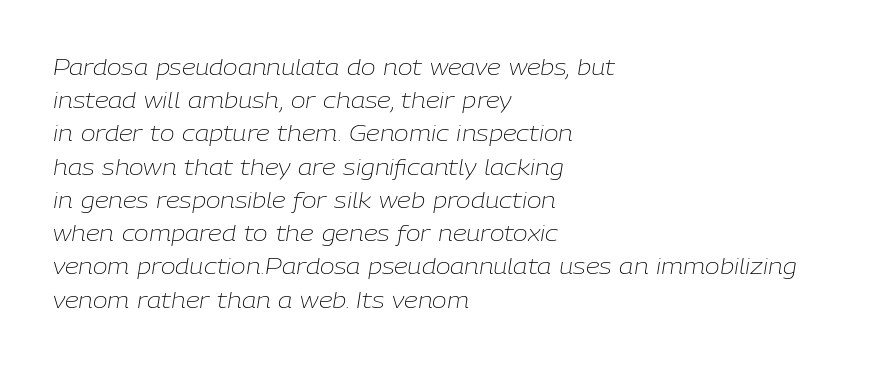
The image shows 22 px text type, italic (leaning right); set left-aligned, normal line spacing (1.51x), normal letter spacing, not underlined.
